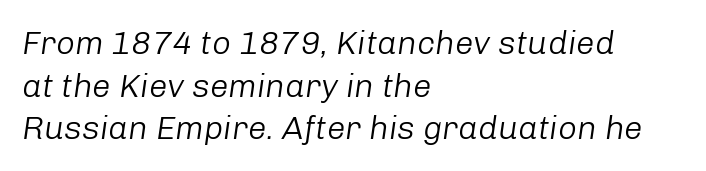
The image shows 33 px light type, italic (leaning right); set left-aligned, normal line spacing (1.29x), normal letter spacing, not underlined; low stroke contrast and a medium x-height.
